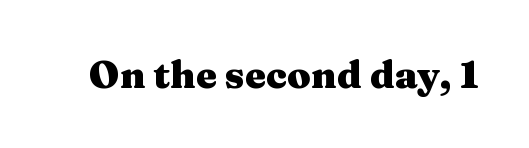
No word sits above an underline. The characters display serif detailing at their extremities. The rendering uses a bold face; every stroke is thick and dark. There is no visible air inserted between adjacent glyphs.
